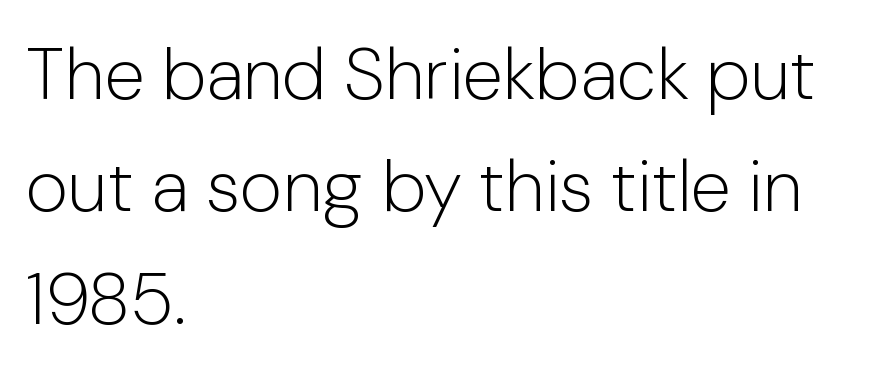
Q: Is the text bold? A: No.
Q: Is the text italic (slanted)? A: No, it is upright.
Q: Is the typeface a serif or a sans-serif typeface? A: Sans-serif.
Q: Is the text underlined? A: No.
Q: How is the paragraph aligned? A: Left-aligned.
Q: Is the spacing between letters normal or unusually wide? A: Normal.
Q: Is the spacing between lines tight, normal or loose? A: Normal.
Q: Width (condensed, normal, or wide)? A: Normal.
Q: Stroke contrast? A: Low.
Q: x-height? A: Medium.
Q: Monospaced? A: No.
